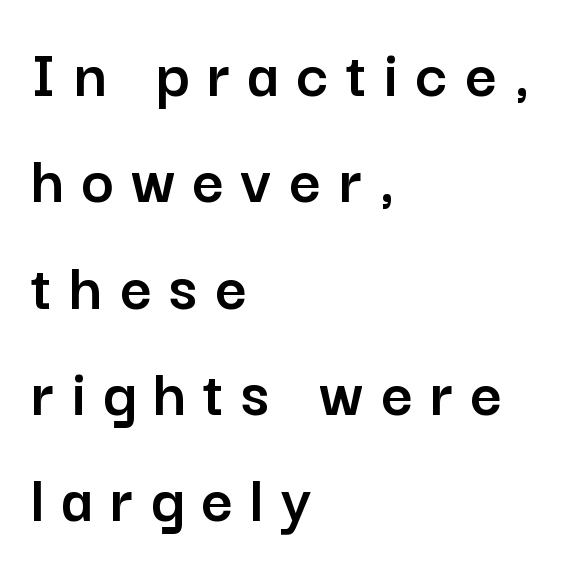
The image shows 69 px sans-serif type, upright; set left-aligned, normal line spacing (1.54x), unusually wide letter spacing (+0.25 em), not underlined; low stroke contrast and a medium x-height.
